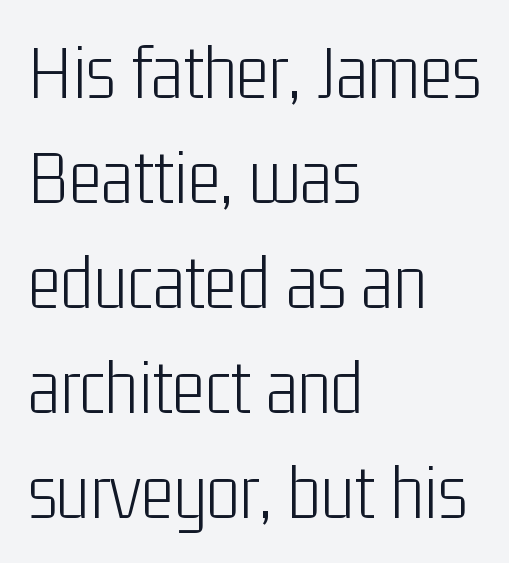
Q: Is the text bold? A: No.
Q: Is the text italic (slanted)? A: No, it is upright.
Q: Is the typeface a serif or a sans-serif typeface? A: Sans-serif.
Q: Is the text underlined? A: No.
Q: How is the paragraph aligned? A: Left-aligned.
Q: Is the spacing between letters normal or unusually wide? A: Normal.
Q: Is the spacing between lines tight, normal or loose? A: Normal.
Q: Width (condensed, normal, or wide)? A: Condensed.
Q: Stroke contrast? A: Low.
Q: x-height? A: Medium.
Q: Monospaced? A: No.
